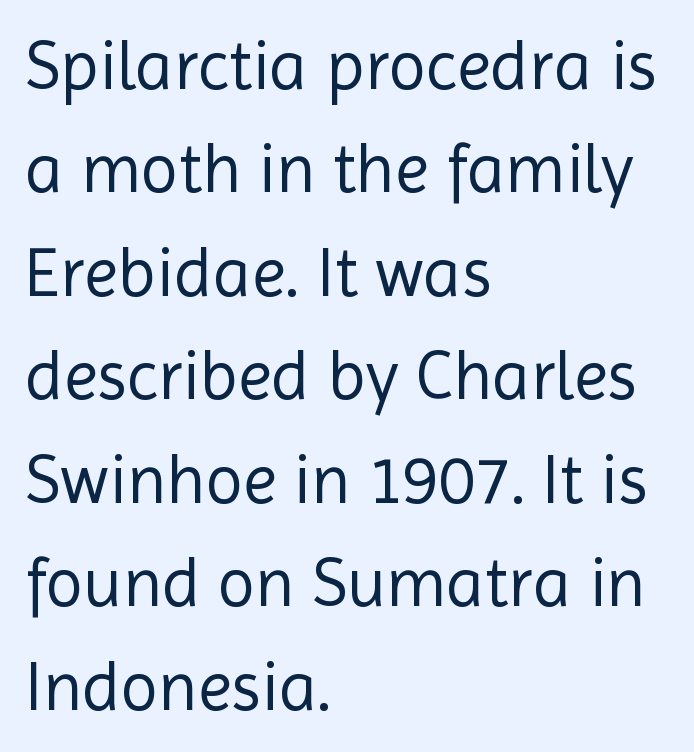
{"serif": "no", "italic": "no", "bold": "no", "weight": "regular", "width": "normal", "x_height": "medium", "monospaced": "no", "underline": "no", "align": "left", "line_spacing": "normal", "line_spacing_ratio": 1.5, "letter_spacing": "normal", "letter_spacing_em": 0.0, "glyph_px": 69}
